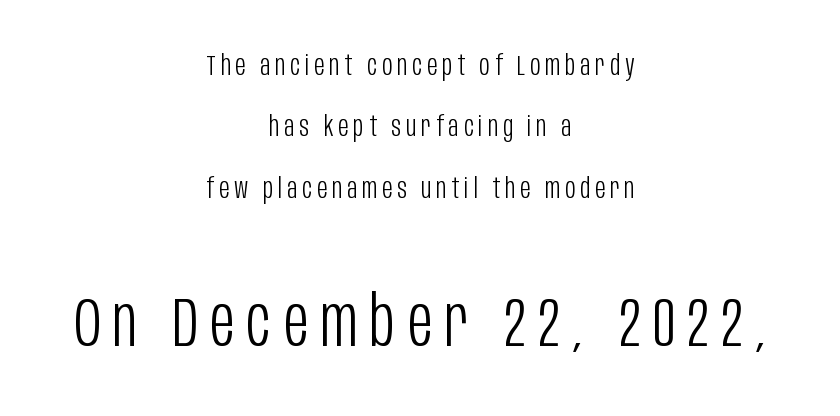
Q: Is the text bold? A: No.
Q: Is the text italic (slanted)? A: No, it is upright.
Q: Is the typeface a serif or a sans-serif typeface? A: Sans-serif.
Q: Is the text underlined? A: No.
Q: How is the paragraph aligned? A: Centered.
Q: Is the spacing between lines tight, normal or loose? A: Loose.
Q: Which block of text is set in a larger size, the first (top) or the second (bottom)? A: The second (bottom) one.
Q: Width (condensed, normal, or wide)? A: Condensed.
Q: Stroke contrast? A: Low.
Q: x-height? A: Large.
Q: Monospaced? A: No.
